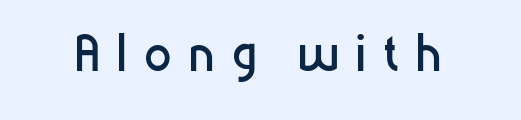
Q: Is the text bold? A: No.
Q: Is the text italic (slanted)? A: No, it is upright.
Q: Is the typeface a serif or a sans-serif typeface? A: Sans-serif.
Q: Is the text underlined? A: No.
Q: Is the spacing between letters normal or unusually wide? A: Unusually wide.
Q: Width (condensed, normal, or wide)? A: Condensed.
Q: Stroke contrast? A: Low.
Q: x-height? A: Medium.
Q: Monospaced? A: No.
